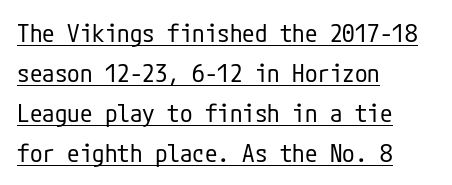
The image shows 25 px text type, upright; set left-aligned, normal line spacing (1.6x), normal letter spacing, underlined.
